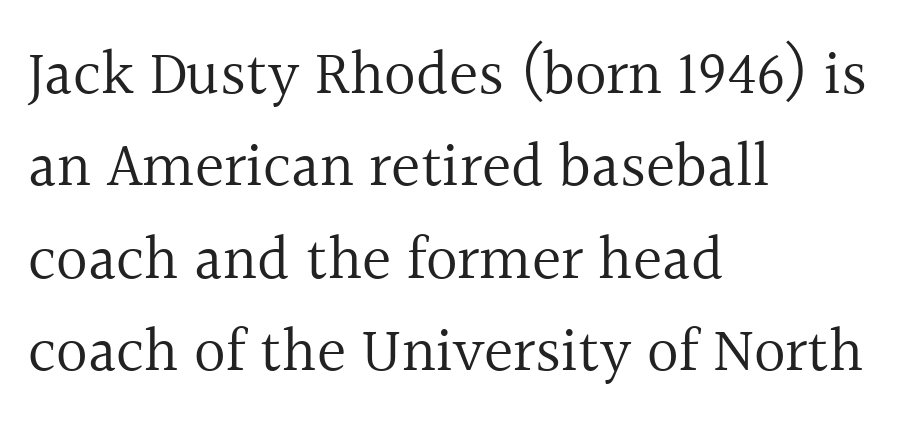
Q: Is the text bold? A: No.
Q: Is the text italic (slanted)? A: No, it is upright.
Q: Is the typeface a serif or a sans-serif typeface? A: Serif.
Q: Is the text underlined? A: No.
Q: How is the paragraph aligned? A: Left-aligned.
Q: Is the spacing between letters normal or unusually wide? A: Normal.
Q: Is the spacing between lines tight, normal or loose? A: Normal.
Q: Width (condensed, normal, or wide)? A: Normal.
Q: x-height? A: Medium.
Q: Monospaced? A: No.
